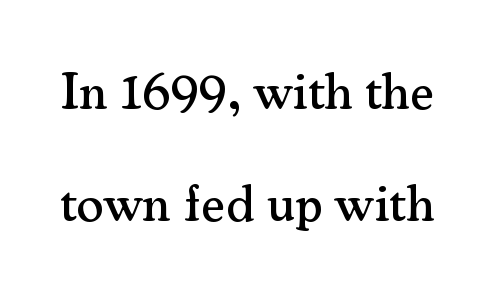
Baseline-to-baseline distance is far greater than the letter height. Unlike a clean sans, this face finishes its strokes with serifs. The letterforms sit shoulder to shoulder at normal distance. These lines were composed using upright roman letters. Letters rest on an invisible, unmarked baseline.
